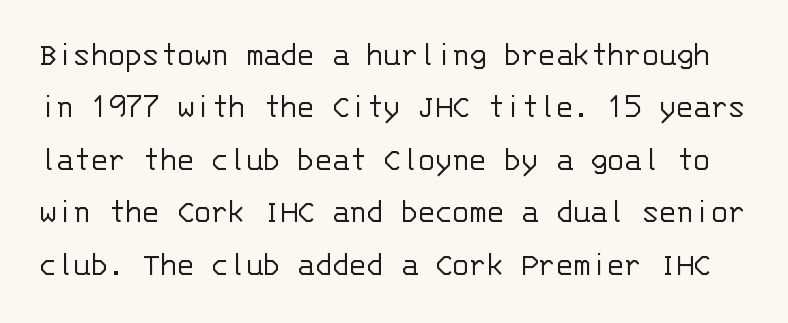
{"serif": "no", "italic": "no", "bold": "no", "weight": "light", "width": "normal", "stroke_contrast": "low", "x_height": "large", "monospaced": "yes", "underline": "no", "line_spacing": "normal", "line_spacing_ratio": 1.5, "letter_spacing": "normal", "letter_spacing_em": 0.0, "glyph_px": 35}
